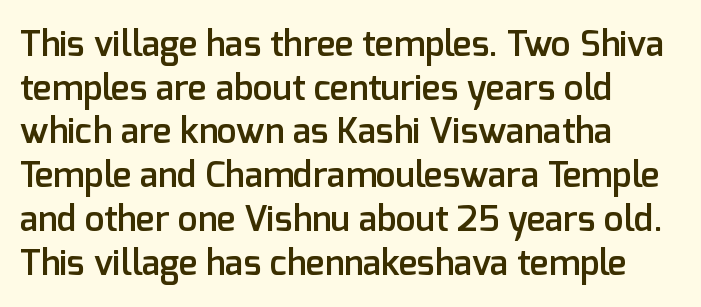
{"serif": "no", "italic": "no", "bold": "semi", "weight": "semibold", "width": "normal", "stroke_contrast": "low", "x_height": "medium", "monospaced": "no", "underline": "no", "align": "left", "line_spacing": "normal", "line_spacing_ratio": 1.25, "letter_spacing": "normal", "letter_spacing_em": 0.0, "glyph_px": 35}
